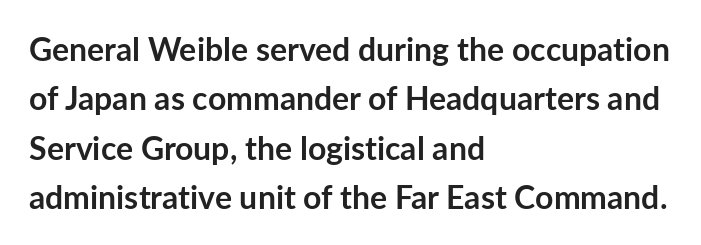
Q: Is the text bold? A: Yes.
Q: Is the text italic (slanted)? A: No, it is upright.
Q: Is the typeface a serif or a sans-serif typeface? A: Sans-serif.
Q: Is the text underlined? A: No.
Q: How is the paragraph aligned? A: Left-aligned.
Q: Is the spacing between letters normal or unusually wide? A: Normal.
Q: Is the spacing between lines tight, normal or loose? A: Normal.
Q: Width (condensed, normal, or wide)? A: Normal.
Q: Stroke contrast? A: Low.
Q: x-height? A: Medium.
Q: Monospaced? A: No.
